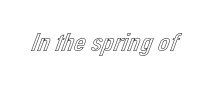
Q: Is the text italic (slanted)? A: Yes.
Q: Is the text underlined? A: No.
Q: Is the spacing between letters normal or unusually wide? A: Normal.
